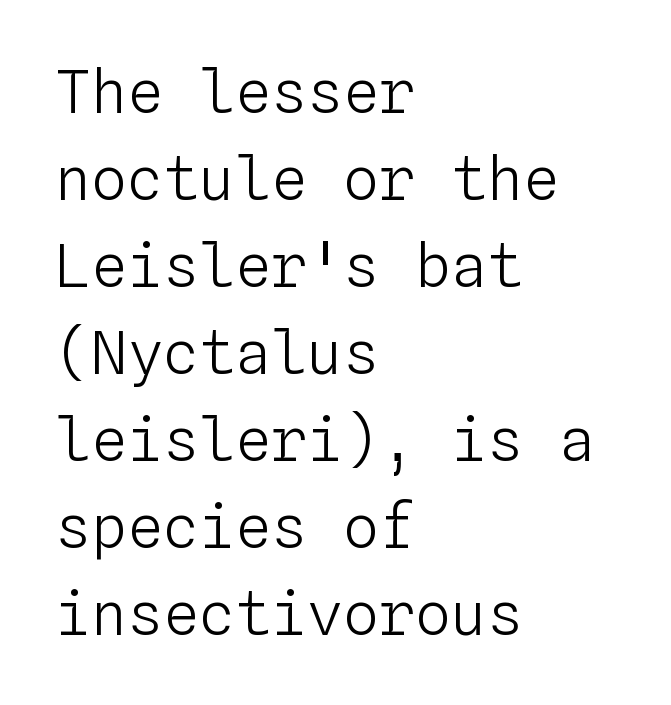
A roman cut, with each character standing at attention. This rendering uses left alignment, leaving the right contour irregular. These lines are rendered in a fixed-pitch font. Is there much room between lines? A standard amount, neither cramped nor airy. The passage shown is not underscored anywhere. In terms of letterspacing, this is plain default setting.
